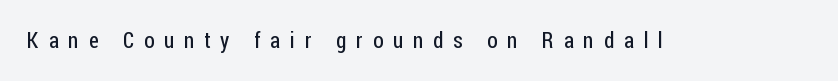
Each word looks stretched out because of the extra space between its letters. The letters stand upright; this is a roman face. Compared with a typical body face, this is equally light or lighter still. Glance below the letters and you will spot only blank space.
